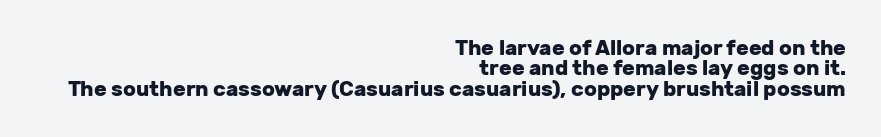
No extra tracking has been applied to these lines. Caption: bold face, heavy strokes. The typesetter chose a ragged-left arrangement here. The passage shown stacks its lines with hardly any gap.
